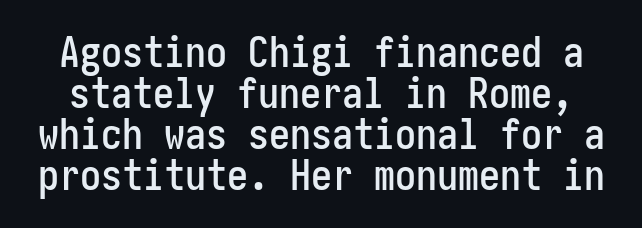
{"serif": "no", "italic": "no", "width": "condensed", "stroke_contrast": "low", "x_height": "medium", "underline": "no", "line_spacing": "tight", "line_spacing_ratio": 0.98, "letter_spacing": "normal", "letter_spacing_em": 0.0, "glyph_px": 42}
